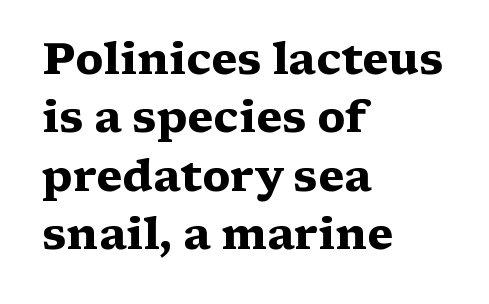
{"serif": "yes", "italic": "no", "bold": "yes", "weight": "heavy", "width": "wide", "stroke_contrast": "medium", "x_height": "medium", "monospaced": "no", "underline": "no", "align": "left", "line_spacing": "normal", "line_spacing_ratio": 1.36, "letter_spacing": "normal", "letter_spacing_em": 0.0, "glyph_px": 43}
